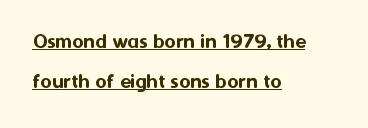
Line beginnings align vertically; line endings do not. The rendering uses the underline text-decoration. If you drew a line through each stem, it would be perfectly vertical. Honestly, the letter spacing is just normal — you wouldn't notice it.
